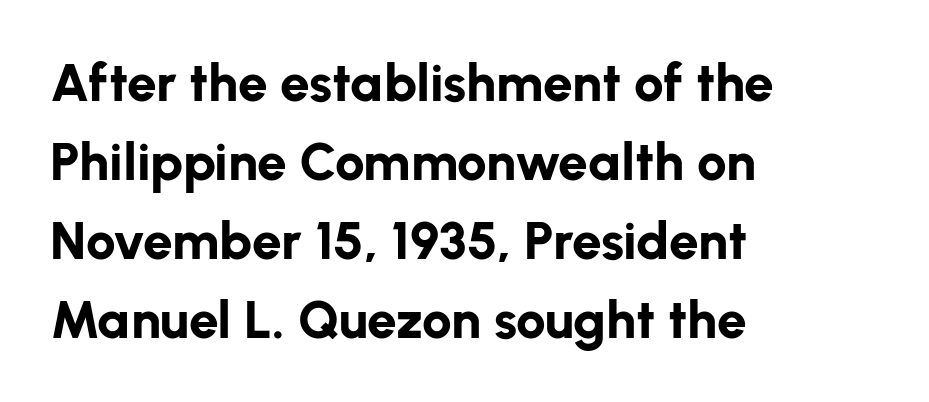
{"serif": "no", "italic": "no", "bold": "yes", "weight": "bold", "width": "normal", "stroke_contrast": "low", "x_height": "medium", "monospaced": "no", "underline": "no", "align": "left", "line_spacing": "normal", "line_spacing_ratio": 1.49, "letter_spacing": "normal", "letter_spacing_em": 0.0, "glyph_px": 53}
